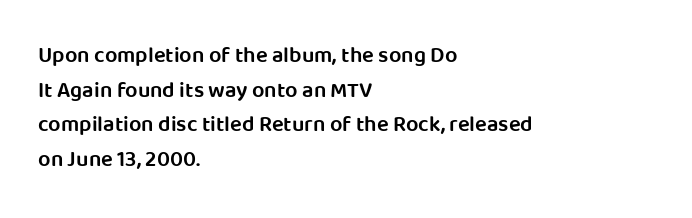
The image shows 22 px text type, upright; set left-aligned, normal line spacing (1.57x), normal letter spacing, not underlined.
